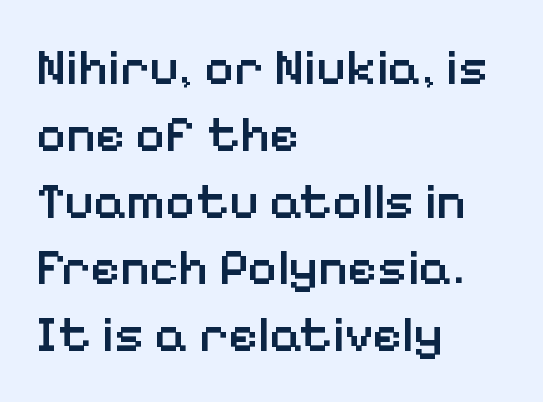
The image shows 51 px semibold sans-serif type, upright; set left-aligned, normal line spacing (1.31x), normal letter spacing, not underlined; low stroke contrast and a medium x-height.
